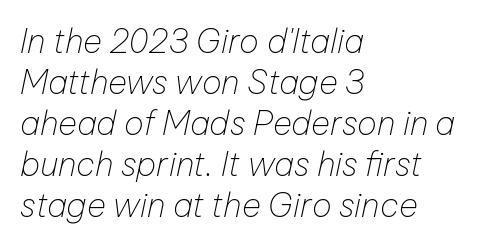
{"italic": "yes", "lean": "right", "slant_degrees": 12, "bold": "no", "weight": "thin", "width": "normal", "stroke_contrast": "low", "x_height": "medium", "monospaced": "no", "underline": "no", "align": "left", "line_spacing_ratio": 1.24, "letter_spacing": "normal", "letter_spacing_em": 0.0, "glyph_px": 33}
